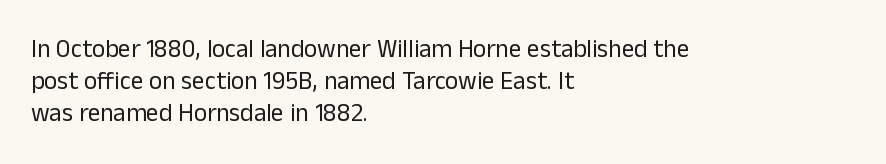
Q: Is the text bold? A: No.
Q: Is the text italic (slanted)? A: No, it is upright.
Q: Is the text underlined? A: No.
Q: How is the paragraph aligned? A: Left-aligned.
Q: Is the spacing between letters normal or unusually wide? A: Normal.
Q: Is the spacing between lines tight, normal or loose? A: Normal.
